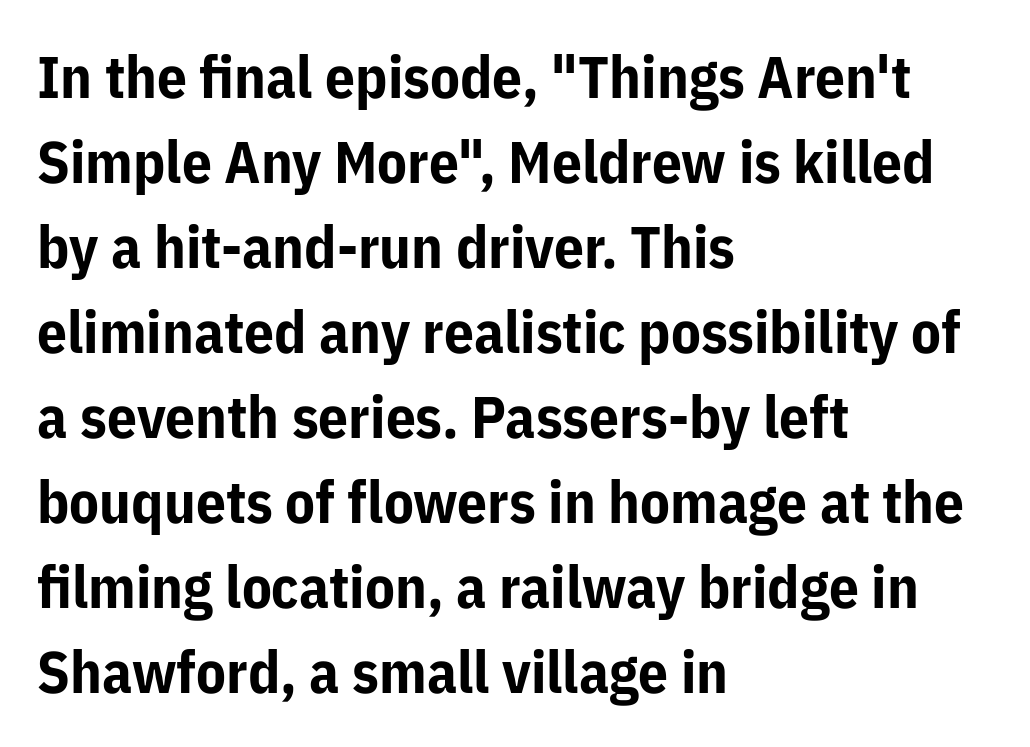
Q: Is the text bold? A: Yes.
Q: Is the text italic (slanted)? A: No, it is upright.
Q: Is the typeface a serif or a sans-serif typeface? A: Sans-serif.
Q: Is the text underlined? A: No.
Q: How is the paragraph aligned? A: Left-aligned.
Q: Is the spacing between letters normal or unusually wide? A: Normal.
Q: Is the spacing between lines tight, normal or loose? A: Normal.
Q: Width (condensed, normal, or wide)? A: Normal.
Q: Stroke contrast? A: Low.
Q: x-height? A: Medium.
Q: Monospaced? A: No.
